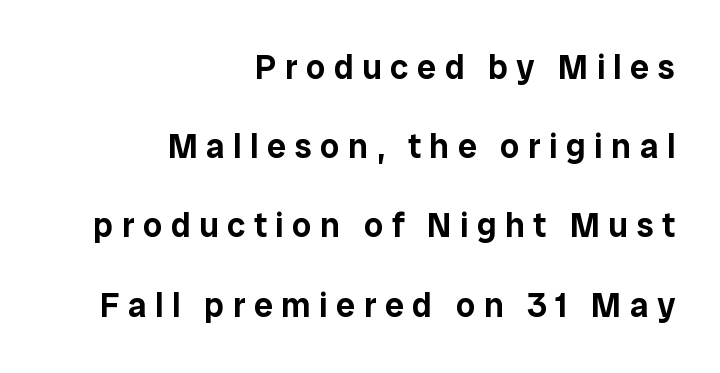
This sample uses a sans-serif face. The horizontal fit of the characters is loose and conspicuously gappy. Widely set lines give the paragraph a tall, airy silhouette. The paragraph has a hard right edge and a soft left edge.
